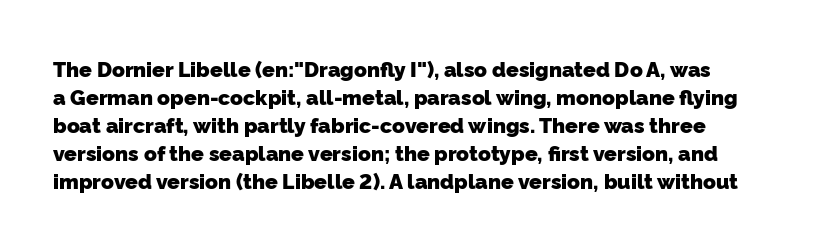
The image shows 21 px bold type; set normal line spacing (1.33x), normal letter spacing, not underlined.
